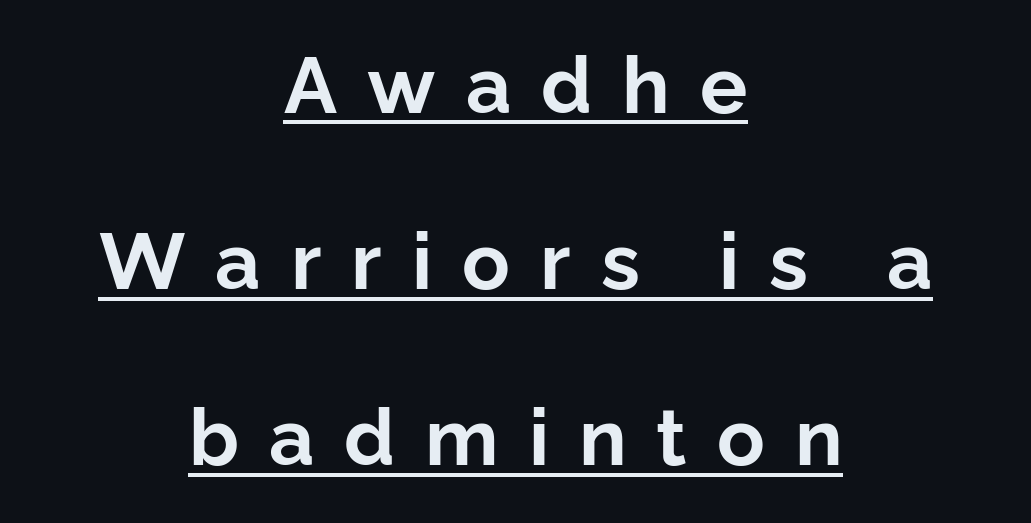
Tracking here is generous; glyphs stand well apart from one another. Leading: increased. The rag falls on both sides of this text block equally. You could not count columns in this text — the font is proportionally spaced.
